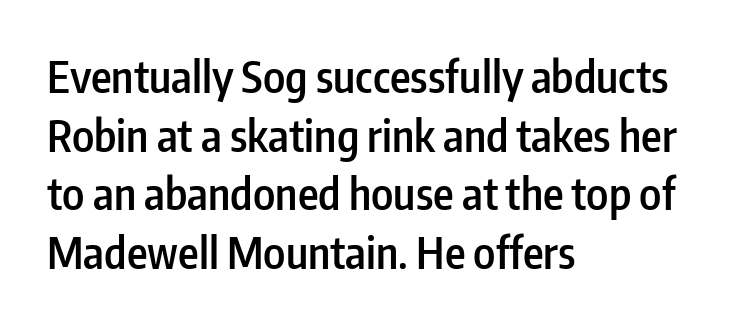
{"serif": "no", "italic": "no", "bold": "semi", "weight": "semibold", "width": "condensed", "stroke_contrast": "low", "x_height": "medium", "monospaced": "no", "underline": "no", "align": "left", "line_spacing": "normal", "line_spacing_ratio": 1.33, "letter_spacing": "normal", "letter_spacing_em": 0.0, "glyph_px": 44}
